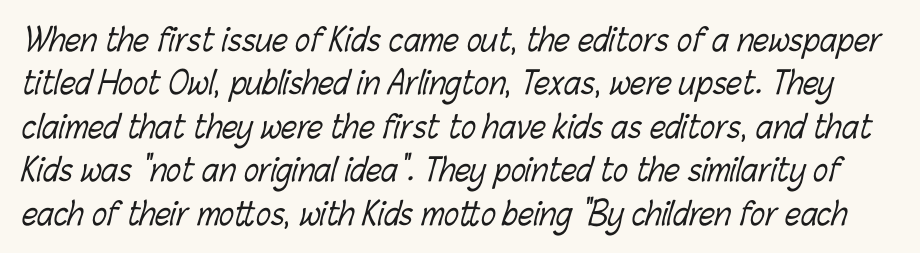
Q: Is the text bold? A: No.
Q: Is the text underlined? A: No.
Q: Is the spacing between letters normal or unusually wide? A: Normal.
Q: Is the spacing between lines tight, normal or loose? A: Normal.
Q: Width (condensed, normal, or wide)? A: Condensed.
Q: Stroke contrast? A: Low.
Q: x-height? A: Medium.
Q: Monospaced? A: No.
